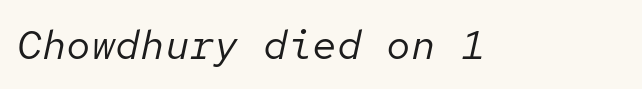
{"italic": "yes", "lean": "right", "slant_degrees": 12, "bold": "no", "weight": "regular", "width": "normal", "stroke_contrast": "low", "x_height": "medium", "monospaced": "yes", "underline": "no", "letter_spacing": "normal", "letter_spacing_em": 0.0, "glyph_px": 41}
